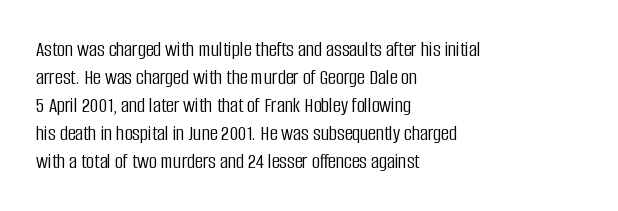
{"italic": "no", "bold": "no", "underline": "no", "align": "left", "line_spacing": "normal", "line_spacing_ratio": 1.27, "letter_spacing": "normal", "letter_spacing_em": 0.0, "glyph_px": 22}
